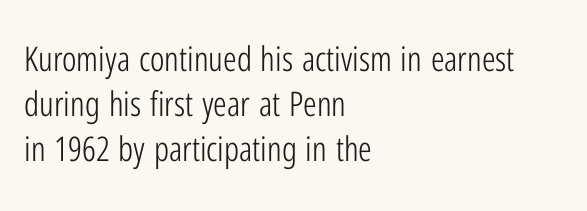
Q: Is the text bold? A: No.
Q: Is the text italic (slanted)? A: No, it is upright.
Q: Is the typeface a serif or a sans-serif typeface? A: Sans-serif.
Q: Is the text underlined? A: No.
Q: How is the paragraph aligned? A: Left-aligned.
Q: Is the spacing between letters normal or unusually wide? A: Normal.
Q: Is the spacing between lines tight, normal or loose? A: Normal.
Q: Width (condensed, normal, or wide)? A: Condensed.
Q: Stroke contrast? A: Low.
Q: x-height? A: Medium.
Q: Monospaced? A: No.
